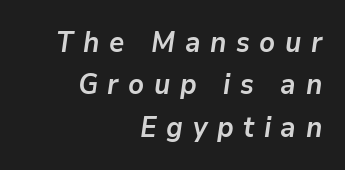
Q: Is the text bold? A: Yes.
Q: Is the text italic (slanted)? A: Yes, it leans right by about 9 degrees.
Q: Is the text underlined? A: No.
Q: How is the paragraph aligned? A: Right-aligned.
Q: Is the spacing between letters normal or unusually wide? A: Unusually wide.
Q: Is the spacing between lines tight, normal or loose? A: Normal.
Q: Width (condensed, normal, or wide)? A: Normal.
Q: Stroke contrast? A: Low.
Q: x-height? A: Medium.
Q: Monospaced? A: No.
